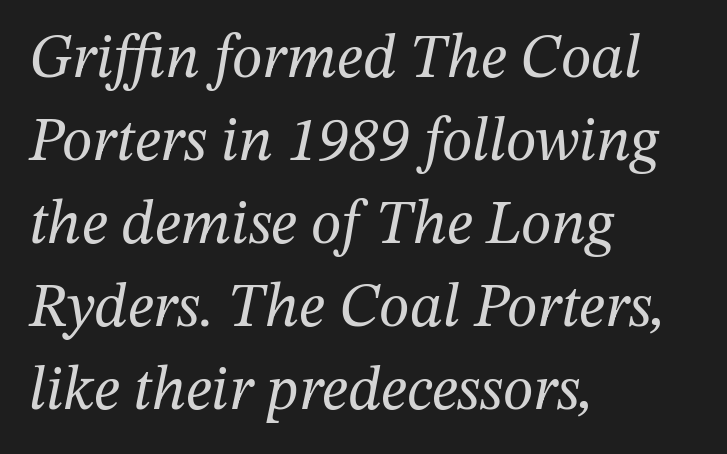
Q: Is the text bold? A: No.
Q: Is the text italic (slanted)? A: Yes, it leans right by about 12 degrees.
Q: Is the typeface a serif or a sans-serif typeface? A: Serif.
Q: Is the text underlined? A: No.
Q: How is the paragraph aligned? A: Left-aligned.
Q: Is the spacing between letters normal or unusually wide? A: Normal.
Q: Is the spacing between lines tight, normal or loose? A: Normal.
Q: Width (condensed, normal, or wide)? A: Normal.
Q: Stroke contrast? A: Medium.
Q: x-height? A: Medium.
Q: Monospaced? A: No.
